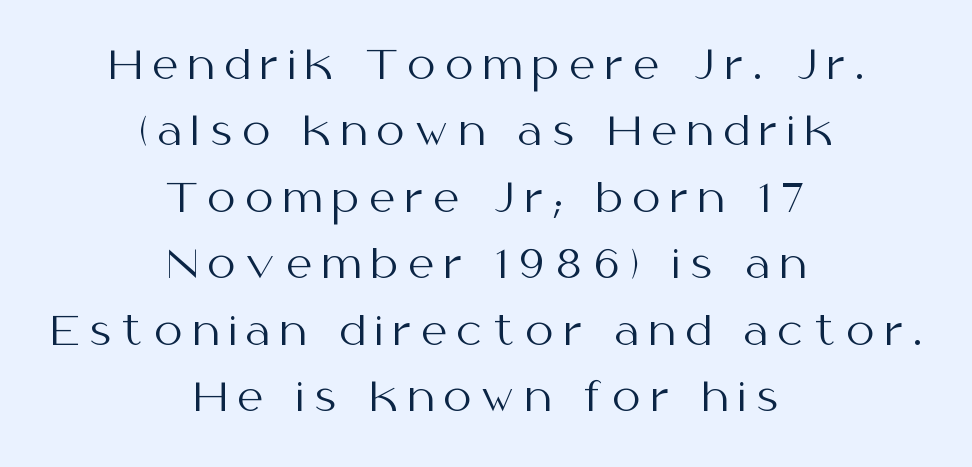
{"serif": "no", "italic": "no", "bold": "no", "weight": "regular", "width": "normal", "stroke_contrast": "medium", "x_height": "medium", "monospaced": "no", "underline": "no", "align": "center", "line_spacing": "normal", "line_spacing_ratio": 1.66, "letter_spacing": "wide", "letter_spacing_em": 0.26, "glyph_px": 40}
